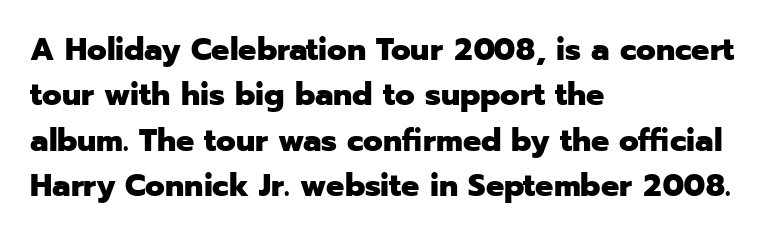
This is roman type, the default non-slanted kind. Is the type bold? Yes — the strokes are clearly thick and heavy. Any mark beneath the type? The region is blank. A student would call this left alignment; a typographer would say flush left, rag right. Looks like regular typesetting: each glyph gets only the width it needs. Stroke terminals: plain, sans-serif.
